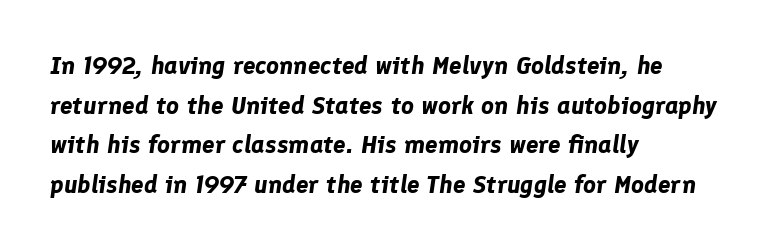
If you drew a line through each stem, it would be angled. The text block is weighted toward the left margin, trailing off unevenly rightward. Summary of weight: heavy, a full bold. These lines keep a tight, regular rhythm from letter to letter.
